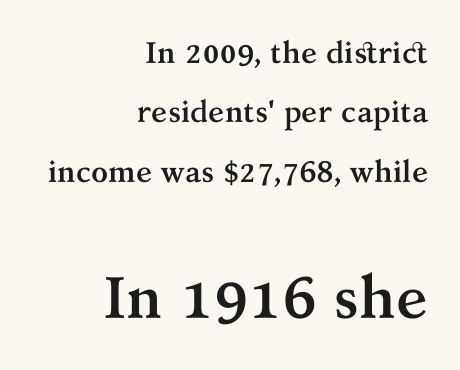
Q: Is the text bold? A: Yes.
Q: Is the text italic (slanted)? A: No, it is upright.
Q: Is the typeface a serif or a sans-serif typeface? A: Serif.
Q: Is the text underlined? A: No.
Q: How is the paragraph aligned? A: Right-aligned.
Q: Is the spacing between letters normal or unusually wide? A: Normal.
Q: Is the spacing between lines tight, normal or loose? A: Loose.
Q: Which block of text is set in a larger size, the first (top) or the second (bottom)? A: The second (bottom) one.
Q: Width (condensed, normal, or wide)? A: Normal.
Q: Stroke contrast? A: Medium.
Q: x-height? A: Medium.
Q: Monospaced? A: No.
